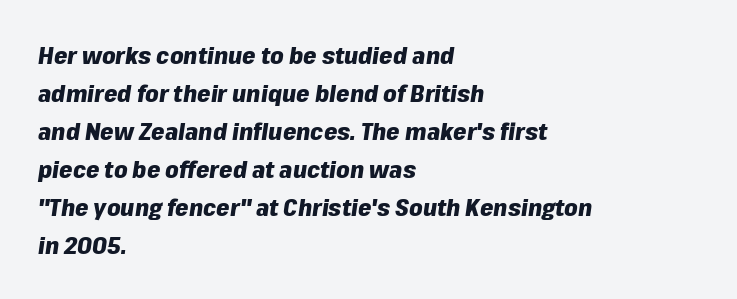
The image shows 24 px bold type, italic (leaning right); set left-aligned, normal line spacing (1.58x), normal letter spacing, not underlined.
